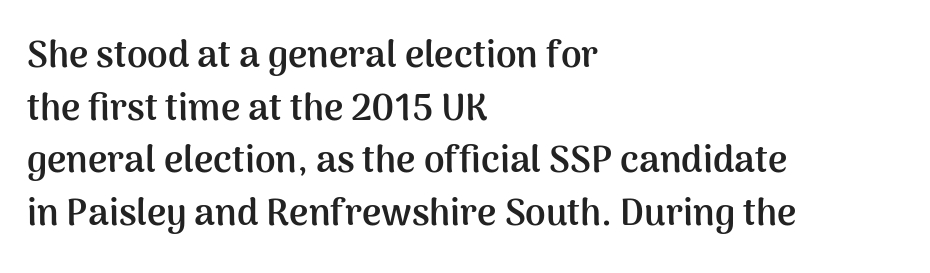
The image shows 37 px semibold sans-serif type, upright; set left-aligned, normal line spacing (1.42x), normal letter spacing, not underlined; medium stroke contrast and a medium x-height.
